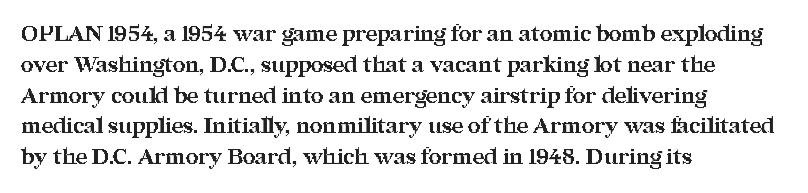
The image shows 22 px bold type, upright; set left-aligned, normal line spacing (1.4x), normal letter spacing, not underlined.
